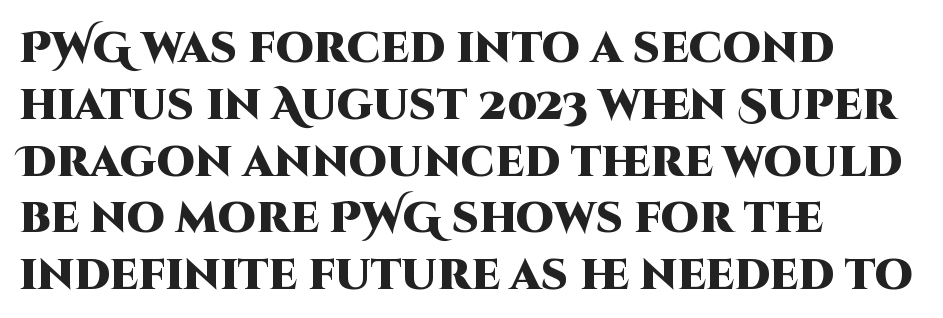
Q: Is the text bold? A: Yes.
Q: Is the text italic (slanted)? A: No, it is upright.
Q: Is the typeface a serif or a sans-serif typeface? A: Sans-serif.
Q: Is the text underlined? A: No.
Q: How is the paragraph aligned? A: Left-aligned.
Q: Is the spacing between letters normal or unusually wide? A: Normal.
Q: Is the spacing between lines tight, normal or loose? A: Normal.
Q: Width (condensed, normal, or wide)? A: Normal.
Q: Stroke contrast? A: High.
Q: x-height? A: Large.
Q: Monospaced? A: No.
